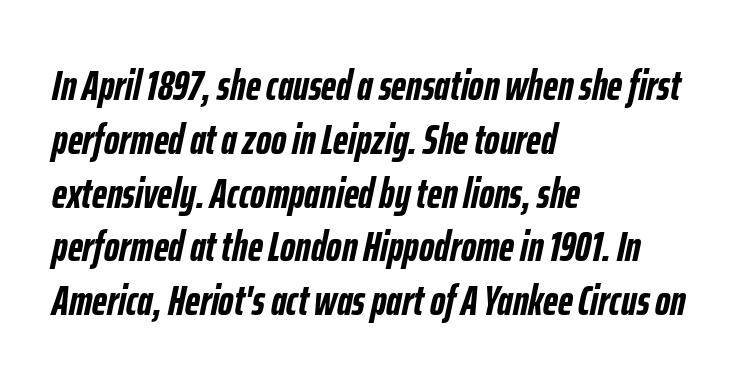
{"italic": "yes", "lean": "right", "slant_degrees": 12, "bold": "yes", "weight": "semibold", "width": "condensed", "stroke_contrast": "low", "x_height": "medium", "monospaced": "no", "underline": "no", "align": "left", "line_spacing": "normal", "line_spacing_ratio": 1.28, "letter_spacing": "normal", "letter_spacing_em": 0.0, "glyph_px": 42}
